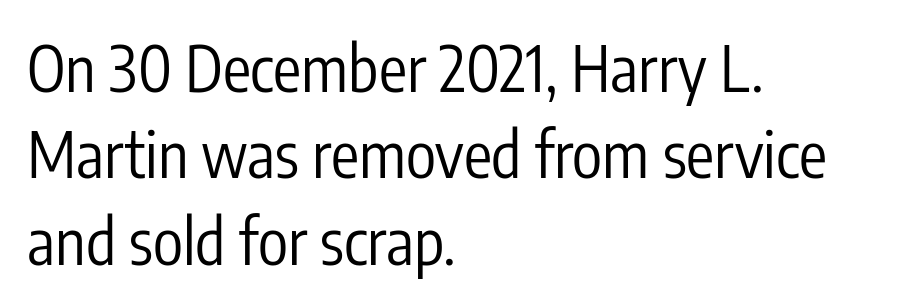
The face used here is proportionally spaced, like ordinary book or web type. Quick note: interline space is typical. The tracking reads as untouched default to a designer's eye. Serif or sans? Sans — the stroke terminals are bare. The typesetting does not lean heavy: it is not bold.
